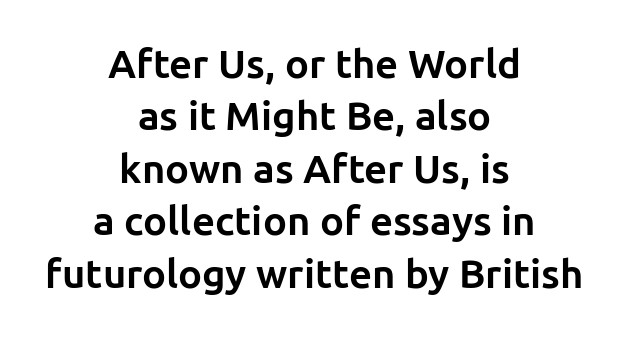
A sans-serif font was chosen for this passage. Each new line begins a customary step beneath the previous one. You could not count columns in this text — the font is proportionally spaced. Typesetter's note: full bold, strokes at maximum text heaviness. Italic? Not at all — the glyphs are vertical.
